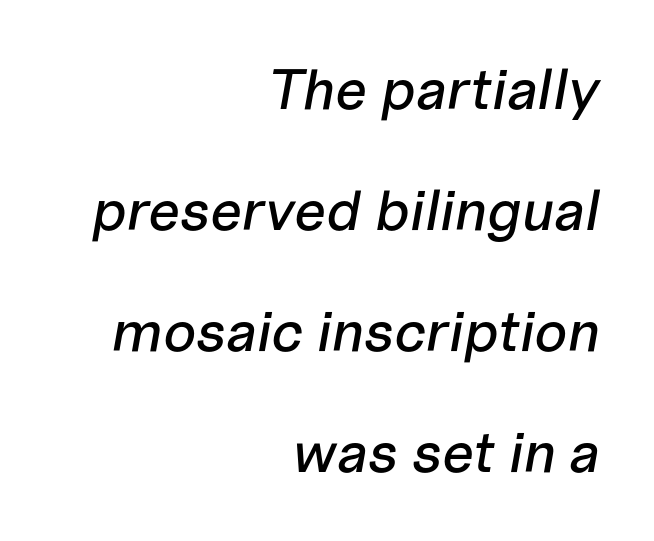
{"italic": "yes", "lean": "right", "slant_degrees": 10, "width": "normal", "stroke_contrast": "low", "x_height": "medium", "monospaced": "no", "underline": "no", "align": "right", "line_spacing": "loose", "line_spacing_ratio": 2.12, "letter_spacing": "normal", "letter_spacing_em": 0.0, "glyph_px": 57}
